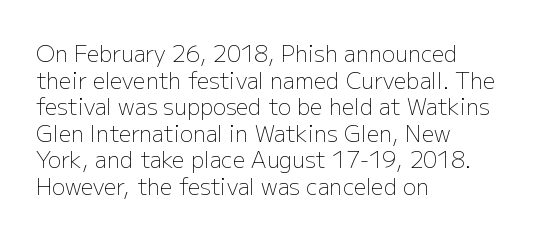
The face used here is rendered with its standard letterfit. The rag falls on the right side of this text block. The typeface has the unassuming heft of standard copy or less. Italic: no, the glyphs are upright roman.
